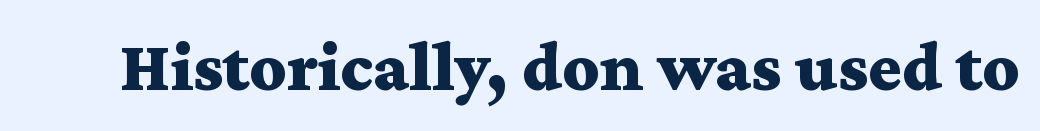
Q: Is the text bold? A: Yes.
Q: Is the text italic (slanted)? A: No, it is upright.
Q: Is the typeface a serif or a sans-serif typeface? A: Serif.
Q: Is the text underlined? A: No.
Q: Is the spacing between letters normal or unusually wide? A: Normal.
Q: Width (condensed, normal, or wide)? A: Wide.
Q: Stroke contrast? A: Medium.
Q: x-height? A: Medium.
Q: Monospaced? A: No.
